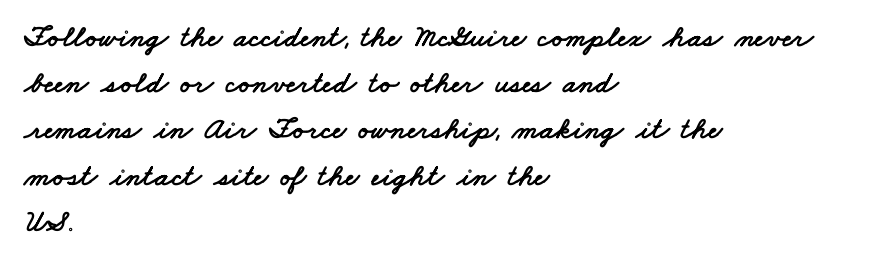
The image shows 31 px wide sans-serif type; set left-aligned, normal line spacing (1.49x), normal letter spacing, not underlined; low stroke contrast and a small x-height.
